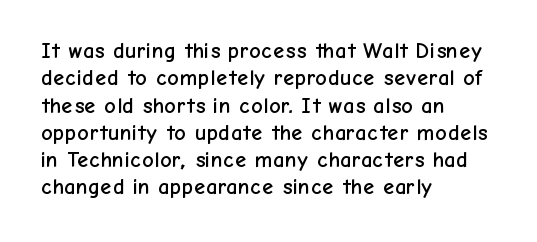
{"italic": "no", "underline": "no", "align": "left", "line_spacing_ratio": 1.24, "letter_spacing": "normal", "letter_spacing_em": 0.0, "glyph_px": 22}
